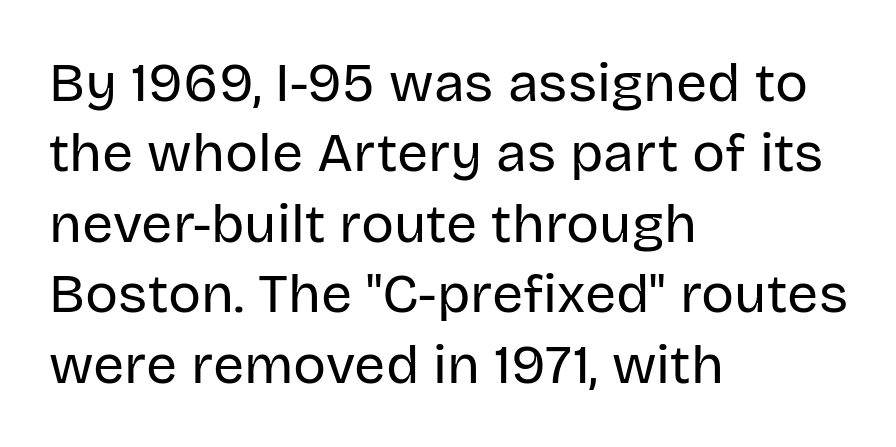
The image shows 55 px regular-weight sans-serif type, upright; set left-aligned, normal line spacing (1.28x), normal letter spacing, not underlined; low stroke contrast and a large x-height.
